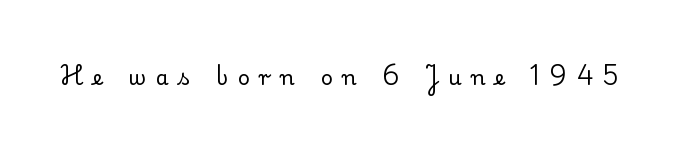
Q: Is the text bold? A: No.
Q: Is the text italic (slanted)? A: No, it is upright.
Q: Is the text underlined? A: No.
Q: Is the spacing between letters normal or unusually wide? A: Unusually wide.
